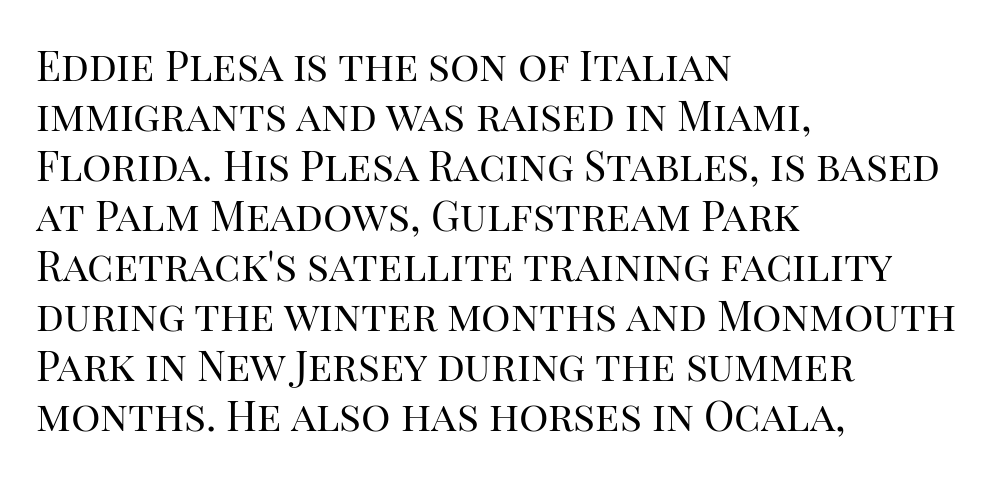
Q: Is the text bold? A: No.
Q: Is the text italic (slanted)? A: No, it is upright.
Q: Is the typeface a serif or a sans-serif typeface? A: Serif.
Q: Is the text underlined? A: No.
Q: How is the paragraph aligned? A: Left-aligned.
Q: Is the spacing between letters normal or unusually wide? A: Normal.
Q: Width (condensed, normal, or wide)? A: Normal.
Q: Stroke contrast? A: High.
Q: x-height? A: Large.
Q: Monospaced? A: No.
